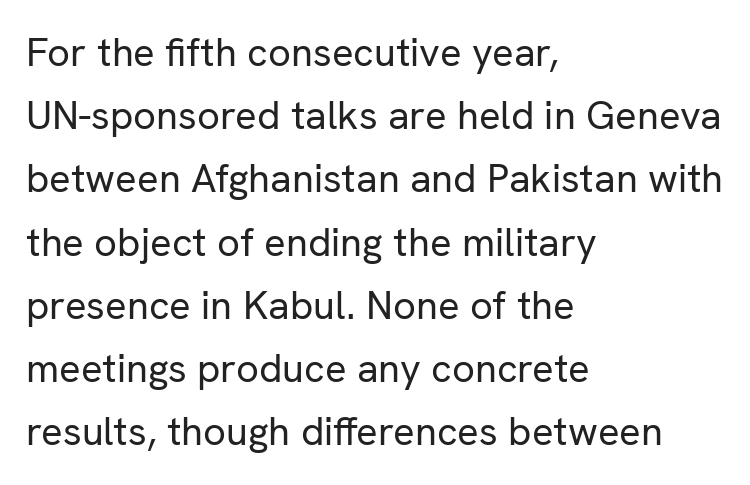
The letters advance in unequal steps, a hallmark of proportional type. Caption: multi-line text, flush left, ragged right. Posture: straight, roman, zero tilt. This block has exactly the height ordinary leading produces. Look at the bottom of the vertical strokes: they stop flat, with no serifs. A bare baseline throughout the passage.
